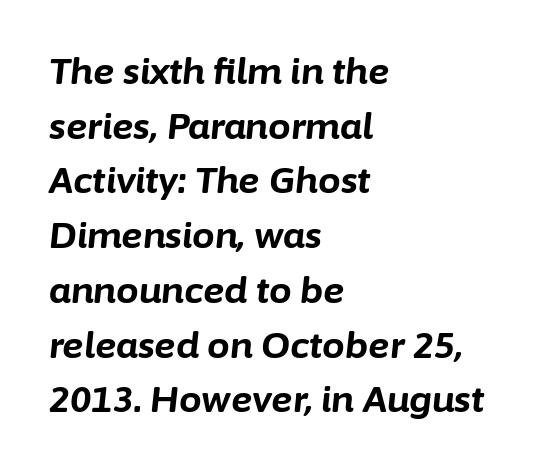
Q: Is the text bold? A: Yes.
Q: Is the text italic (slanted)? A: Yes, it leans right by about 6 degrees.
Q: Is the text underlined? A: No.
Q: How is the paragraph aligned? A: Left-aligned.
Q: Is the spacing between letters normal or unusually wide? A: Normal.
Q: Is the spacing between lines tight, normal or loose? A: Normal.
Q: Width (condensed, normal, or wide)? A: Normal.
Q: Stroke contrast? A: Low.
Q: x-height? A: Medium.
Q: Monospaced? A: No.
